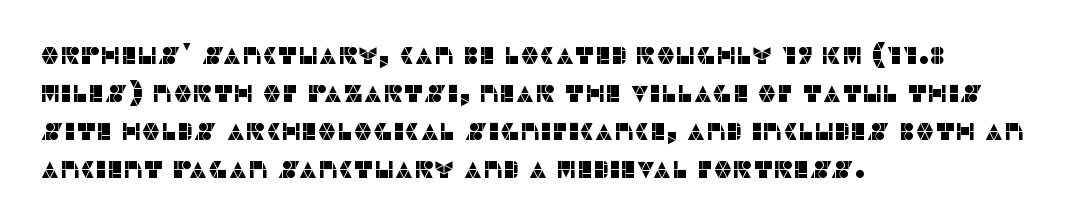
A normal amount of white space separates one row of letters from the next. In terms of letterspacing, this is plain default setting. Quick note: not italic, upright. Only glyphs here, with clear space below each row. Horizontally, the lines are justified to the leading edge only.
